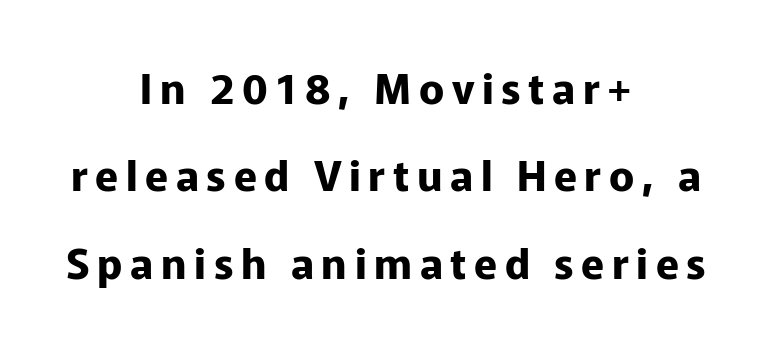
Style check: upright. Leading: increased. Rule under the text: the space is simply empty. The rendering uses a bold face; every stroke is thick and dark.
